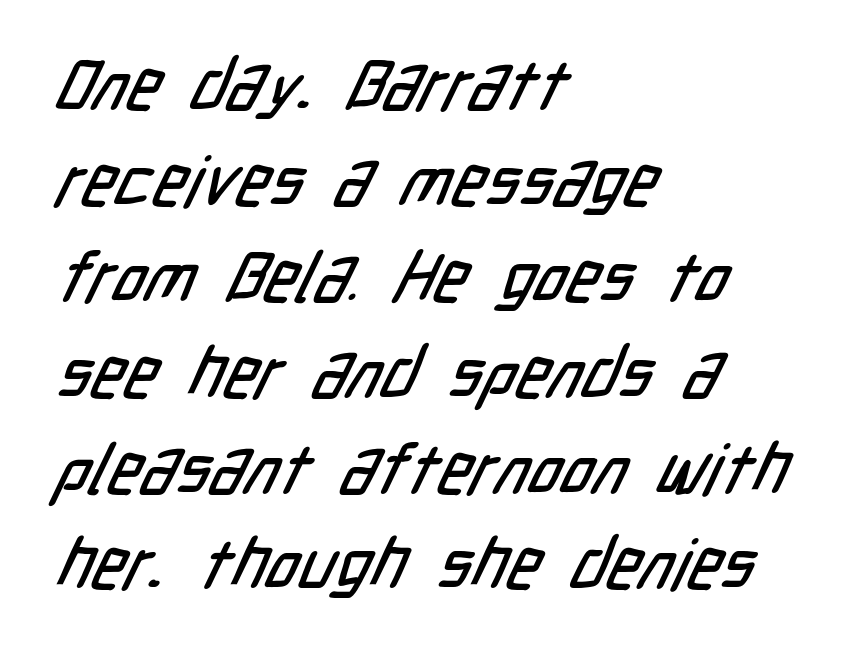
{"serif": "no", "width": "condensed", "stroke_contrast": "low", "x_height": "medium", "monospaced": "no", "underline": "no", "align": "left", "line_spacing": "normal", "line_spacing_ratio": 1.37, "letter_spacing": "normal", "letter_spacing_em": 0.0, "glyph_px": 70}
